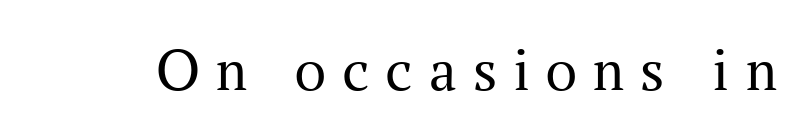
The image shows 61 px regular-weight serif type, upright; set unusually wide letter spacing (+0.27 em), not underlined; medium stroke contrast and a medium x-height.
